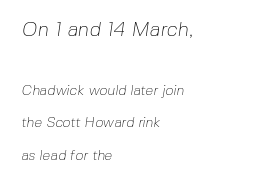
{"bold": "no", "underline": "no", "align": "left", "line_spacing": "loose", "line_spacing_ratio": 2.33, "letter_spacing": "normal", "letter_spacing_em": 0.0, "larger_block": "first", "size_ratio": 1.43, "glyph_px": 20}
